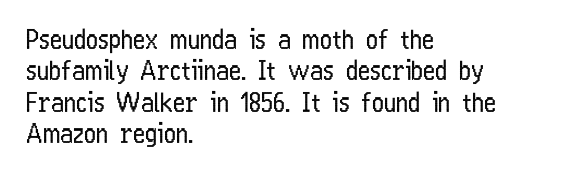
{"italic": "no", "bold": "no", "underline": "no", "align": "left", "line_spacing_ratio": 1.21, "letter_spacing": "normal", "letter_spacing_em": 0.0, "glyph_px": 26}
